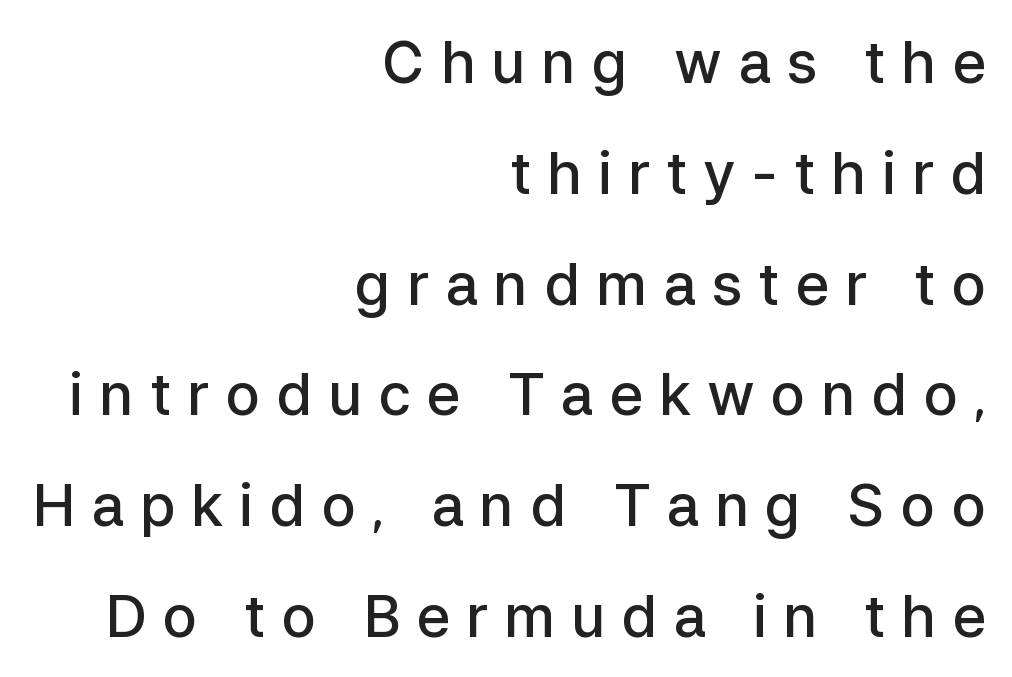
The image shows 58 px semibold sans-serif type, upright; set right-aligned, loose line spacing (1.91x), unusually wide letter spacing (+0.27 em), not underlined; low stroke contrast and a medium x-height.
